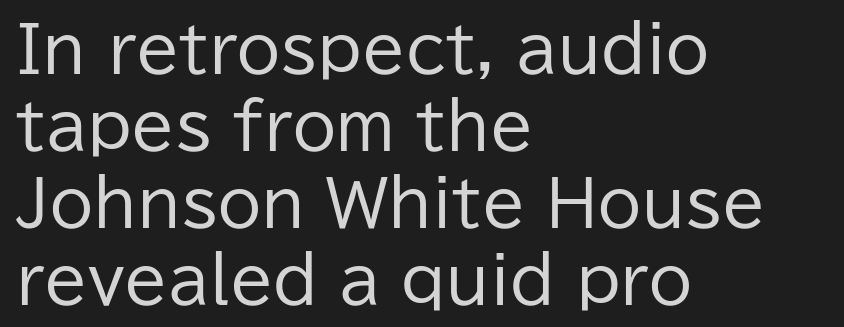
The image shows 63 px regular-weight sans-serif type, upright; set left-aligned, line spacing 1.22x, normal letter spacing, not underlined; low stroke contrast and a medium x-height.
